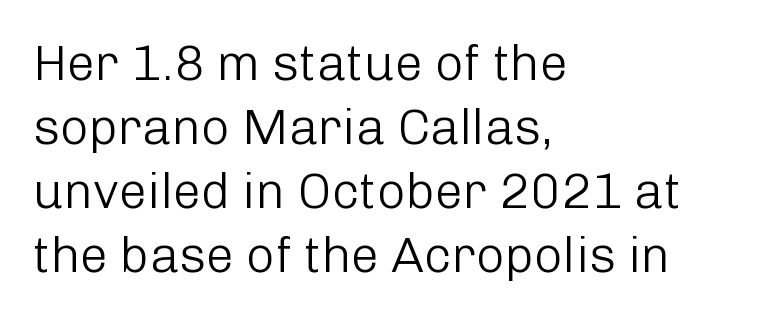
The image shows 50 px light sans-serif type, upright; set left-aligned, normal line spacing (1.28x), normal letter spacing, not underlined; low stroke contrast and a medium x-height.
